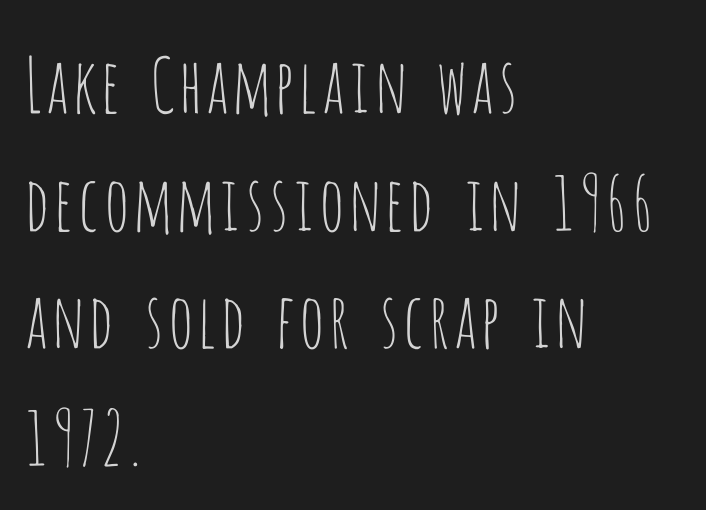
Q: Is the text bold? A: No.
Q: Is the text italic (slanted)? A: No, it is upright.
Q: Is the typeface a serif or a sans-serif typeface? A: Sans-serif.
Q: Is the text underlined? A: No.
Q: How is the paragraph aligned? A: Left-aligned.
Q: Is the spacing between letters normal or unusually wide? A: Normal.
Q: Is the spacing between lines tight, normal or loose? A: Normal.
Q: Width (condensed, normal, or wide)? A: Condensed.
Q: Stroke contrast? A: Low.
Q: x-height? A: Large.
Q: Monospaced? A: No.
